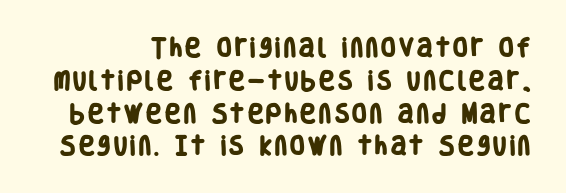
Q: Is the text bold? A: Yes.
Q: Is the text underlined? A: No.
Q: Is the spacing between lines tight, normal or loose? A: Normal.
